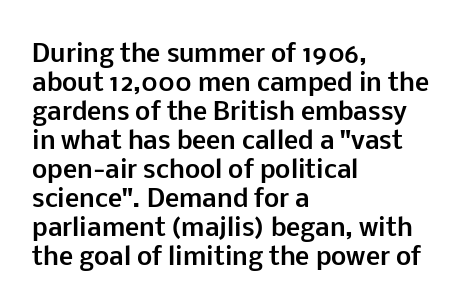
Q: Is the text bold? A: Yes.
Q: Is the text italic (slanted)? A: No, it is upright.
Q: Is the text underlined? A: No.
Q: How is the paragraph aligned? A: Left-aligned.
Q: Is the spacing between letters normal or unusually wide? A: Normal.
